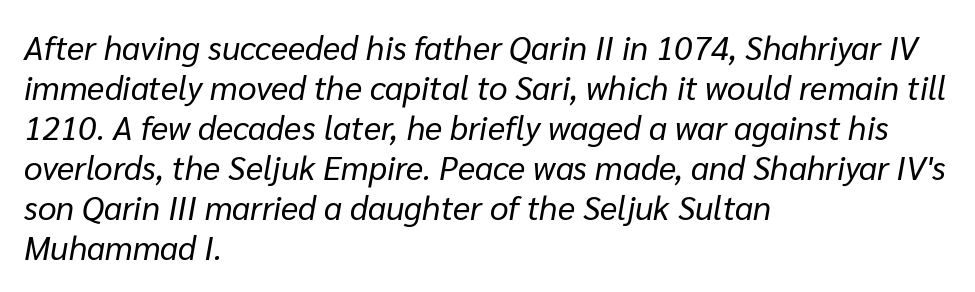
The image shows 33 px regular-weight type, italic (leaning right); set left-aligned, line spacing 1.21x, normal letter spacing, not underlined; low stroke contrast and a medium x-height.
